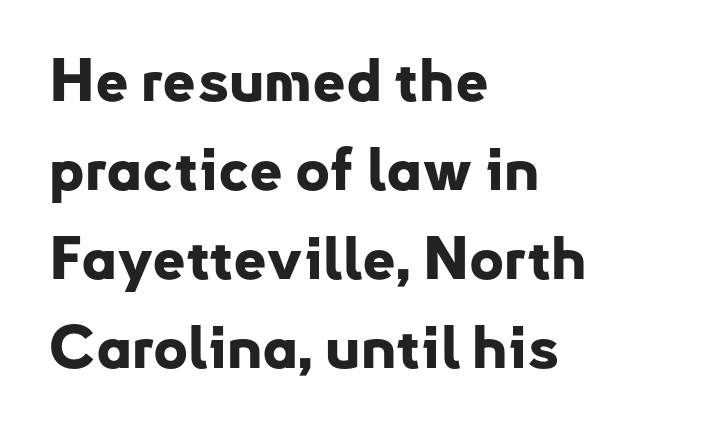
The image shows 59 px bold sans-serif type, upright; set left-aligned, normal line spacing (1.51x), normal letter spacing, not underlined; low stroke contrast and a small x-height.
